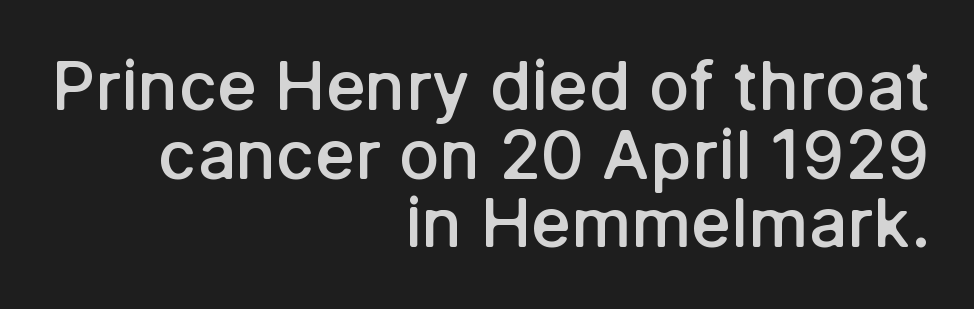
{"serif": "no", "italic": "no", "bold": "semi", "weight": "semibold", "width": "normal", "stroke_contrast": "low", "x_height": "medium", "monospaced": "no", "underline": "no", "align": "right", "line_spacing": "tight", "line_spacing_ratio": 1.01, "letter_spacing": "normal", "letter_spacing_em": 0.0, "glyph_px": 68}
